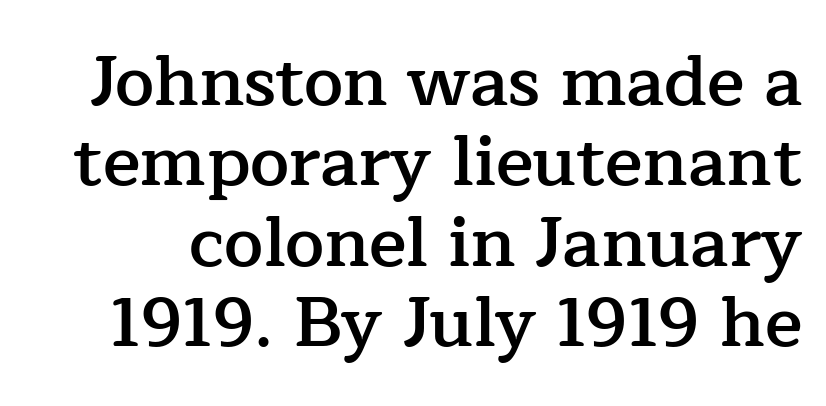
Q: Is the text bold? A: Semi-bold.
Q: Is the text italic (slanted)? A: No, it is upright.
Q: Is the typeface a serif or a sans-serif typeface? A: Serif.
Q: Is the text underlined? A: No.
Q: Is the spacing between letters normal or unusually wide? A: Normal.
Q: Is the spacing between lines tight, normal or loose? A: Tight.
Q: Width (condensed, normal, or wide)? A: Normal.
Q: Stroke contrast? A: Low.
Q: x-height? A: Medium.
Q: Monospaced? A: No.
